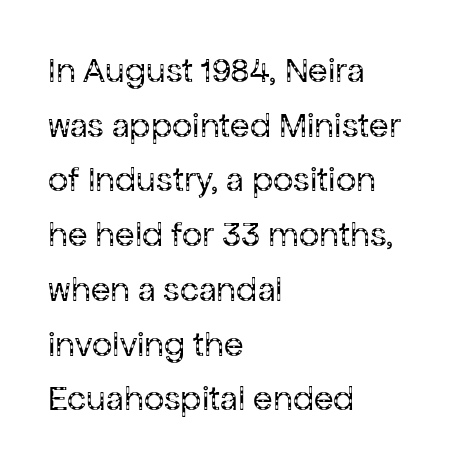
The image shows 36 px regular-weight sans-serif type, upright; set left-aligned, normal line spacing (1.52x), normal letter spacing, not underlined; low stroke contrast and a medium x-height.
